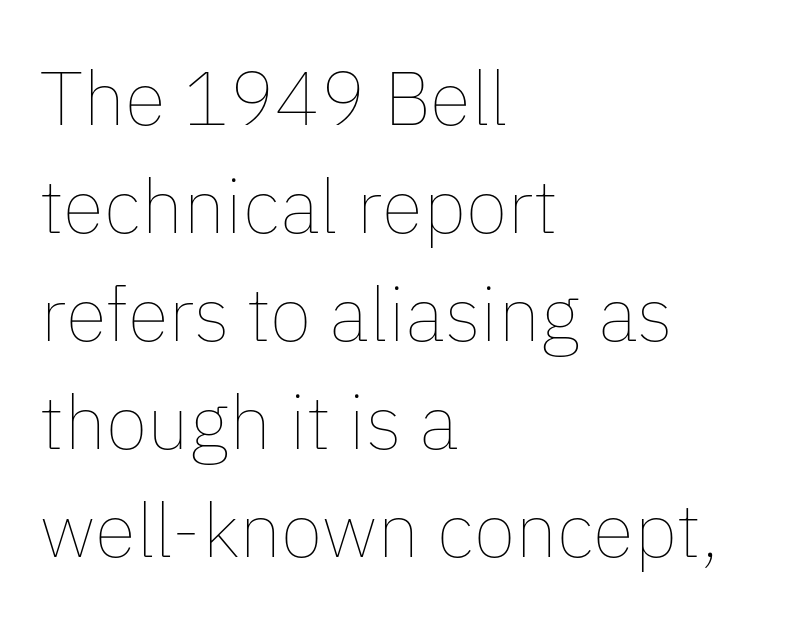
The glyphs are unaccompanied by any horizontal stroke below them. When letters stand straight like this, we call the style roman or upright. This rendering leaves character spacing at its baseline value. Weight class: somewhere from thin through regular. Layout note: lines flush left. These lines sit exactly where default settings would place them.
